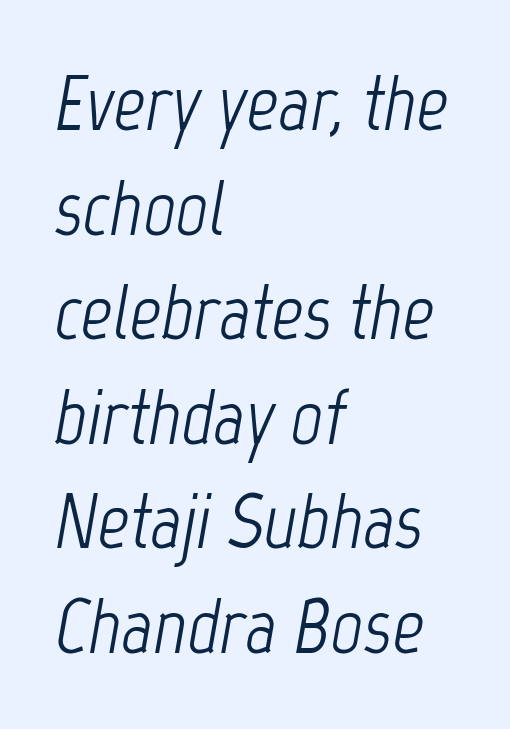
The image shows 78 px light, condensed type, italic (leaning right); set left-aligned, normal line spacing (1.34x), normal letter spacing, not underlined; low stroke contrast and a medium x-height.
